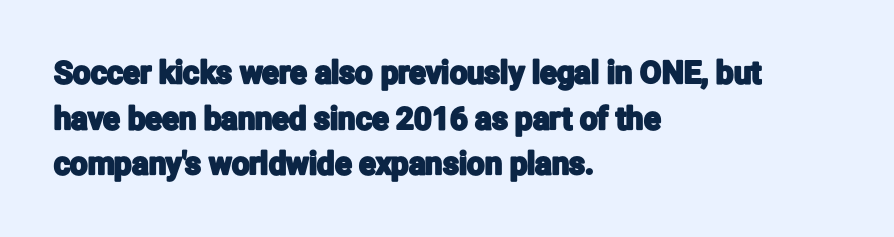
{"serif": "no", "italic": "no", "width": "condensed", "stroke_contrast": "low", "x_height": "medium", "monospaced": "no", "underline": "no", "align": "left", "line_spacing": "normal", "line_spacing_ratio": 1.47, "letter_spacing": "normal", "letter_spacing_em": 0.0, "glyph_px": 31}
